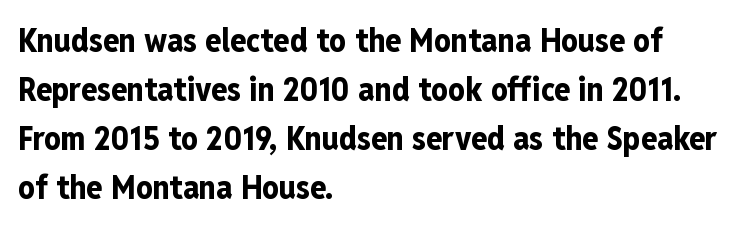
Q: Is the text bold? A: Yes.
Q: Is the text italic (slanted)? A: No, it is upright.
Q: Is the typeface a serif or a sans-serif typeface? A: Sans-serif.
Q: Is the text underlined? A: No.
Q: How is the paragraph aligned? A: Left-aligned.
Q: Is the spacing between letters normal or unusually wide? A: Normal.
Q: Is the spacing between lines tight, normal or loose? A: Normal.
Q: Width (condensed, normal, or wide)? A: Condensed.
Q: Stroke contrast? A: Low.
Q: x-height? A: Medium.
Q: Monospaced? A: No.
